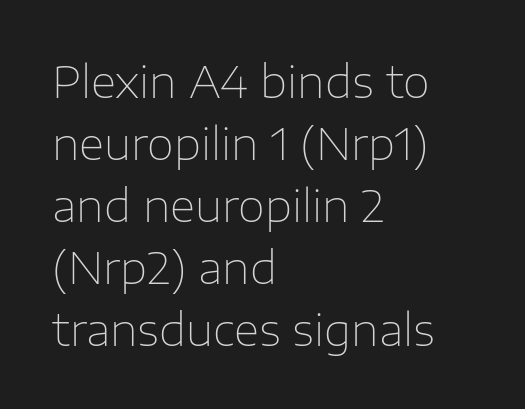
The image shows 44 px thin sans-serif type, upright; set left-aligned, normal line spacing (1.41x), normal letter spacing, not underlined; low stroke contrast and a medium x-height.
